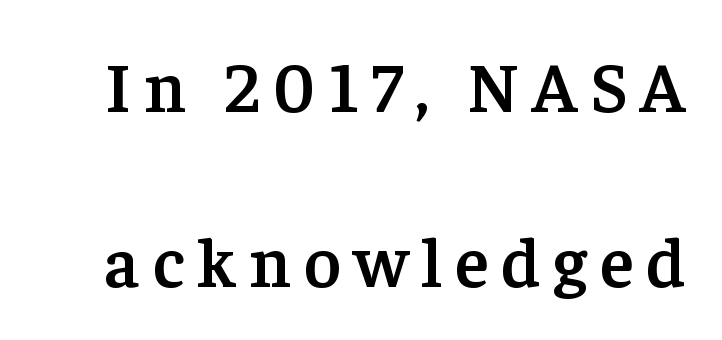
Q: Is the text bold? A: Semi-bold.
Q: Is the text italic (slanted)? A: No, it is upright.
Q: Is the typeface a serif or a sans-serif typeface? A: Serif.
Q: Is the text underlined? A: No.
Q: Is the spacing between lines tight, normal or loose? A: Loose.
Q: Width (condensed, normal, or wide)? A: Normal.
Q: Stroke contrast? A: Low.
Q: x-height? A: Medium.
Q: Monospaced? A: No.
